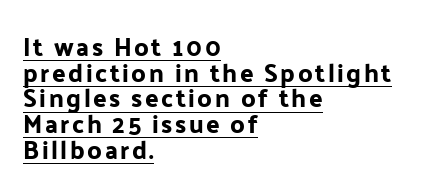
{"italic": "no", "underline": "yes", "align": "left", "line_spacing": "tight", "line_spacing_ratio": 1.03, "glyph_px": 25}
